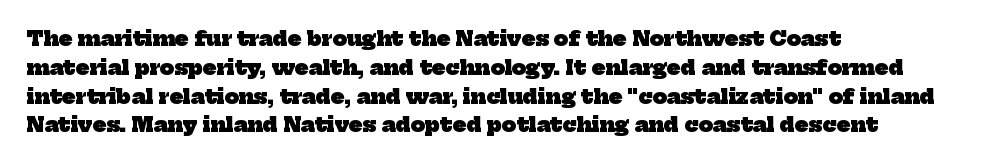
The rendering keeps characters at their native spacing. Does the copy run flush right? No — it runs flush left. A clean baseline with only descenders dipping below it. Normally led — the rows are evenly, conventionally spaced. Emphasis by weight is at full strength: bold.
